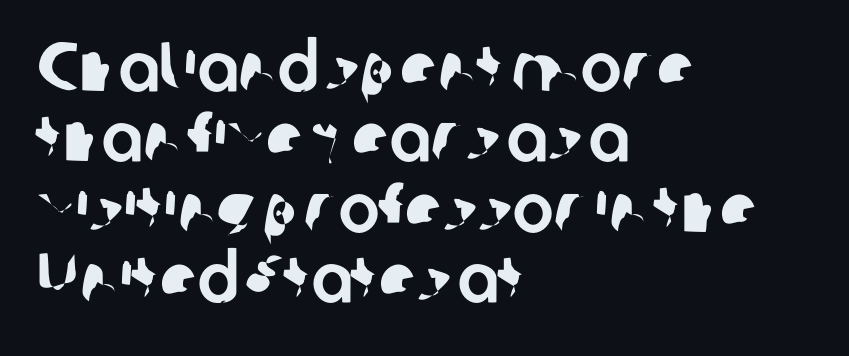
Check the space under the baseline: it is left empty. Left-aligned paragraph, ragged on the right. Vertical spacing — tight. Here the designer chose a conventional face with non-uniform glyph widths. Compared with typical body copy, the letter spacing here is the same. Check where the strokes stop: nothing finishes them off — pure sans.
